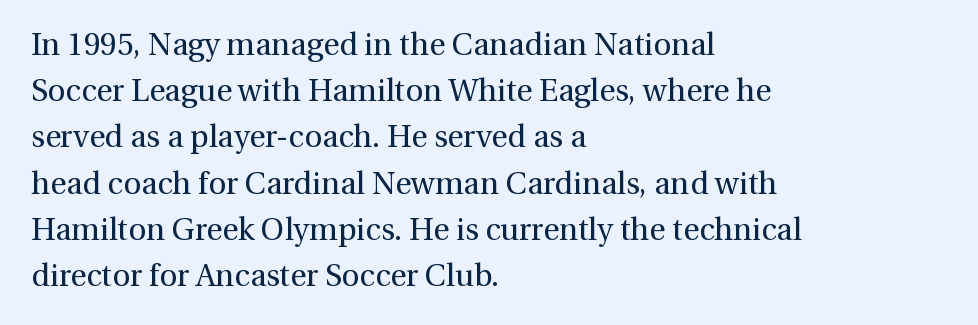
Q: Is the text bold? A: No.
Q: Is the text italic (slanted)? A: No, it is upright.
Q: Is the typeface a serif or a sans-serif typeface? A: Serif.
Q: Is the text underlined? A: No.
Q: How is the paragraph aligned? A: Left-aligned.
Q: Is the spacing between letters normal or unusually wide? A: Normal.
Q: Is the spacing between lines tight, normal or loose? A: Normal.
Q: Width (condensed, normal, or wide)? A: Normal.
Q: Stroke contrast? A: Medium.
Q: x-height? A: Medium.
Q: Monospaced? A: No.
